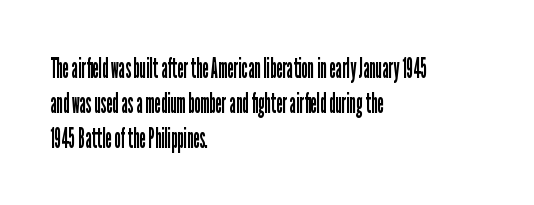
Q: Is the text bold? A: No.
Q: Is the text italic (slanted)? A: No, it is upright.
Q: Is the typeface a serif or a sans-serif typeface? A: Sans-serif.
Q: Is the text underlined? A: No.
Q: How is the paragraph aligned? A: Left-aligned.
Q: Is the spacing between letters normal or unusually wide? A: Normal.
Q: Is the spacing between lines tight, normal or loose? A: Normal.
Q: Width (condensed, normal, or wide)? A: Condensed.
Q: Stroke contrast? A: Low.
Q: x-height? A: Medium.
Q: Monospaced? A: No.
